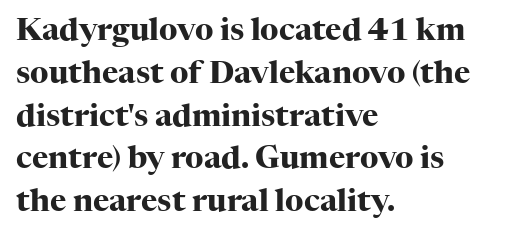
Characters remain perfectly vertical along every line. Are there feet on the stems? There are — it's a serif. Short and long lines alike share a common starting point at left. Typographic density is high because the face is bold. Spacing verdict: proportional, widths tailored to each character.
